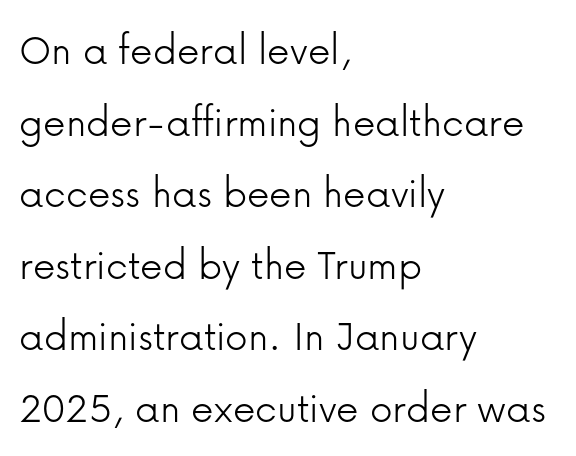
On a weight scale, this lands at 450 or below. Plain, unruled lines of type. Where is the straight margin? On the left. Leading matches the norm, producing a regular column.
